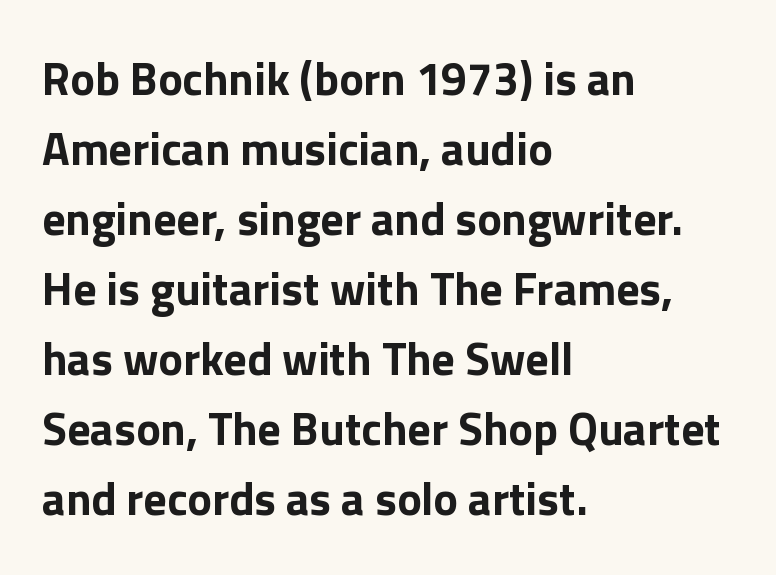
The image shows 46 px bold sans-serif type, upright; set left-aligned, normal line spacing (1.52x), normal letter spacing, not underlined; a medium x-height.
